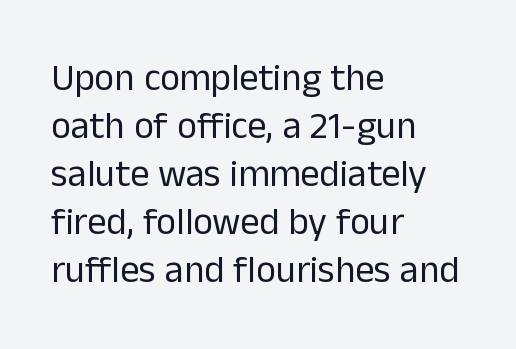
The image shows 38 px regular-weight sans-serif type, upright; set left-aligned, normal line spacing (1.26x), normal letter spacing, not underlined; low stroke contrast and a medium x-height.
